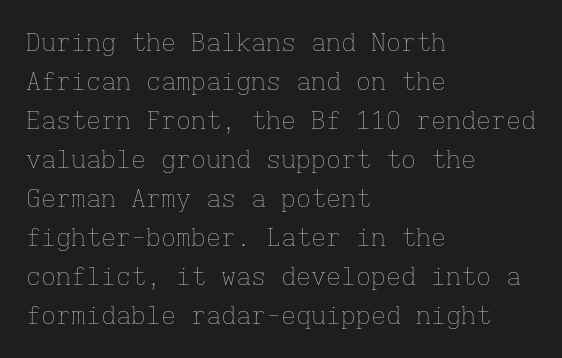
{"italic": "no", "bold": "no", "underline": "no", "align": "left", "line_spacing": "normal", "line_spacing_ratio": 1.56, "letter_spacing": "normal", "letter_spacing_em": 0.0, "glyph_px": 25}
